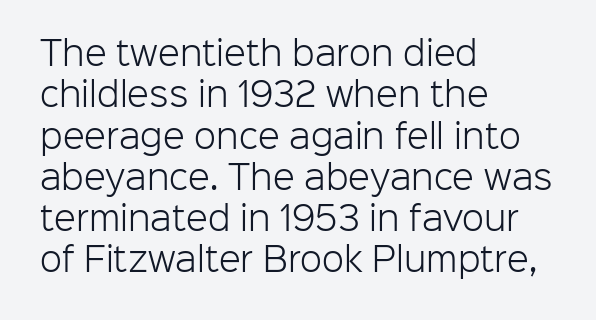
Q: Is the text bold? A: No.
Q: Is the text italic (slanted)? A: No, it is upright.
Q: Is the typeface a serif or a sans-serif typeface? A: Sans-serif.
Q: Is the text underlined? A: No.
Q: How is the paragraph aligned? A: Left-aligned.
Q: Is the spacing between letters normal or unusually wide? A: Normal.
Q: Is the spacing between lines tight, normal or loose? A: Normal.
Q: Width (condensed, normal, or wide)? A: Normal.
Q: Stroke contrast? A: Low.
Q: x-height? A: Medium.
Q: Monospaced? A: No.
